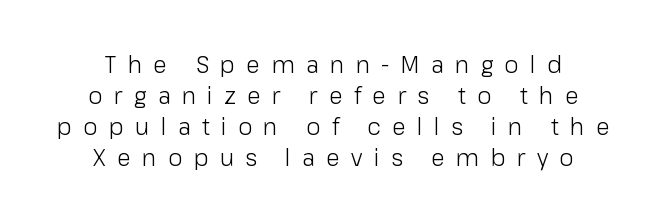
Q: Is the text bold? A: No.
Q: Is the text italic (slanted)? A: No, it is upright.
Q: Is the text underlined? A: No.
Q: How is the paragraph aligned? A: Centered.
Q: Is the spacing between letters normal or unusually wide? A: Unusually wide.
Q: Is the spacing between lines tight, normal or loose? A: Normal.
